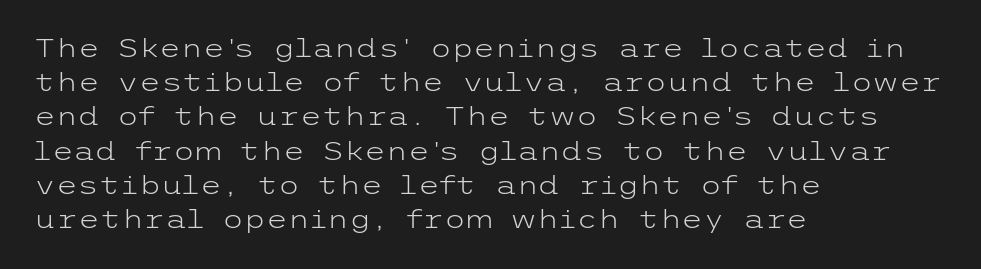
Q: Is the text bold? A: No.
Q: Is the text italic (slanted)? A: No, it is upright.
Q: Is the text underlined? A: No.
Q: How is the paragraph aligned? A: Left-aligned.
Q: Is the spacing between letters normal or unusually wide? A: Normal.
Q: Is the spacing between lines tight, normal or loose? A: Normal.
